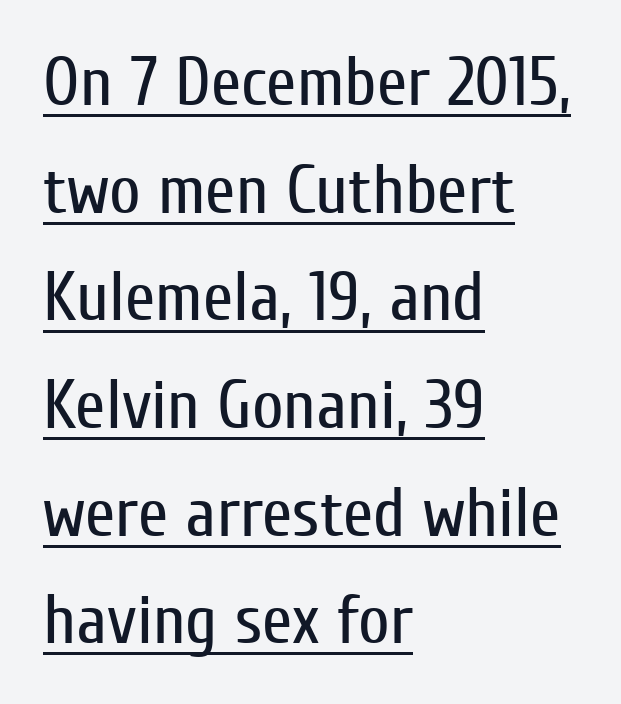
Q: Is the text bold? A: No.
Q: Is the text italic (slanted)? A: No, it is upright.
Q: Is the typeface a serif or a sans-serif typeface? A: Sans-serif.
Q: Is the text underlined? A: Yes.
Q: How is the paragraph aligned? A: Left-aligned.
Q: Is the spacing between letters normal or unusually wide? A: Normal.
Q: Is the spacing between lines tight, normal or loose? A: Normal.
Q: Width (condensed, normal, or wide)? A: Condensed.
Q: Stroke contrast? A: Low.
Q: x-height? A: Medium.
Q: Monospaced? A: No.
